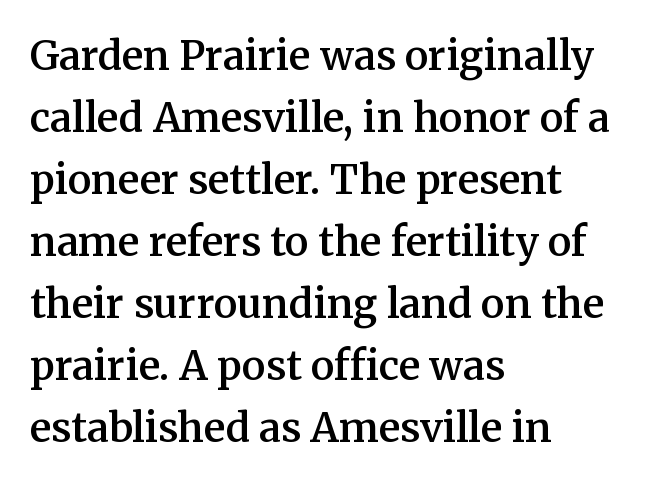
The image shows 40 px semibold serif type, upright; set left-aligned, normal line spacing (1.55x), normal letter spacing, not underlined; medium stroke contrast and a medium x-height.
